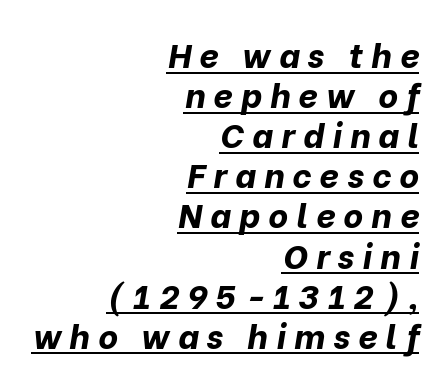
The image shows 34 px bold type, italic (leaning right); set right-aligned, line spacing 1.18x, unusually wide letter spacing (+0.24 em), underlined; low stroke contrast and a medium x-height.
